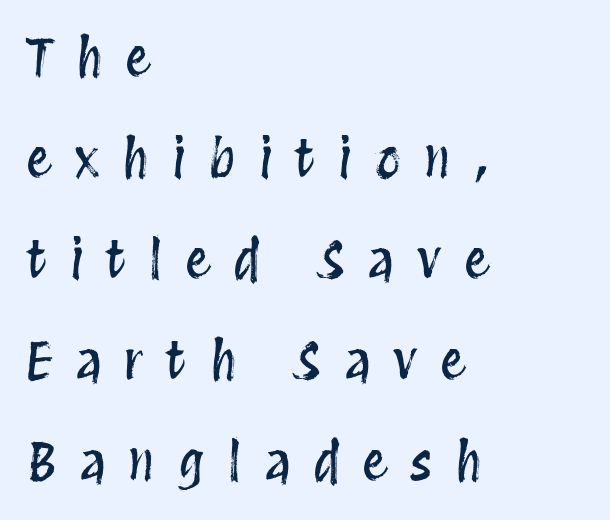
The image shows 51 px condensed type, upright; set left-aligned, loose line spacing (1.98x), unusually wide letter spacing (+0.45 em), not underlined; medium stroke contrast and a large x-height.
